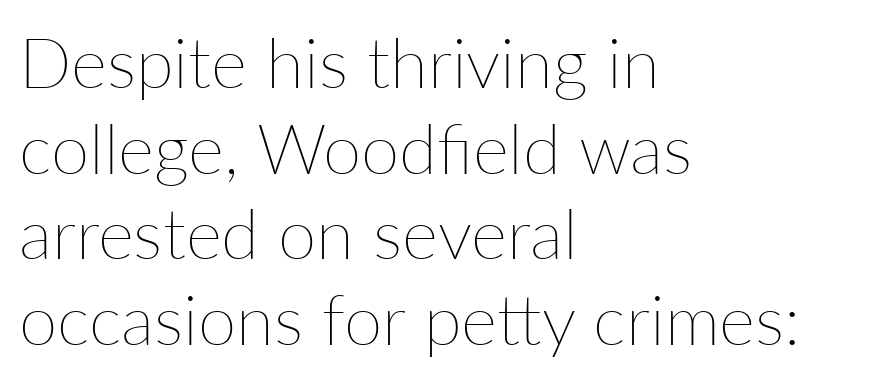
The face used here is proportionally spaced, like ordinary book or web type. The lettering stays uniformly vertical, giving the passage a roman look. These lines keep a tight, regular rhythm from letter to letter. Stroke thickness stays within the range of a standard reading face or lighter. A classic flush-left, rag-right setting is used for this passage.
